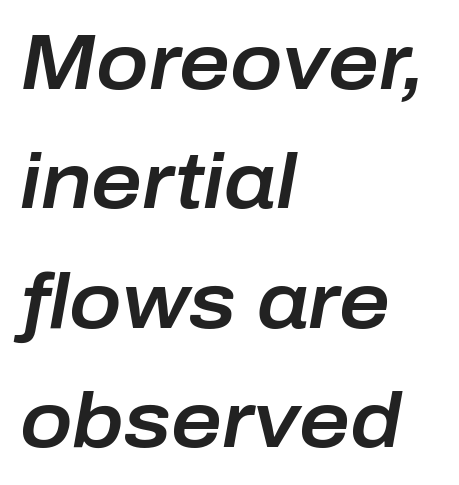
{"italic": "yes", "lean": "right", "slant_degrees": 10, "width": "normal", "stroke_contrast": "low", "x_height": "medium", "monospaced": "no", "underline": "no", "align": "left", "line_spacing": "normal", "line_spacing_ratio": 1.53, "letter_spacing": "normal", "letter_spacing_em": 0.0, "glyph_px": 78}
